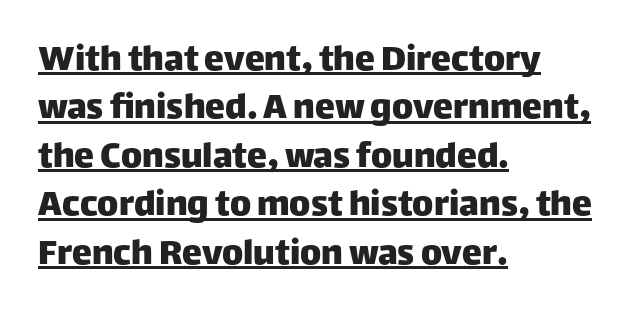
{"serif": "no", "italic": "no", "width": "normal", "stroke_contrast": "low", "x_height": "large", "monospaced": "no", "underline": "yes", "align": "left", "line_spacing_ratio": 1.21, "letter_spacing": "normal", "letter_spacing_em": 0.0, "glyph_px": 40}
